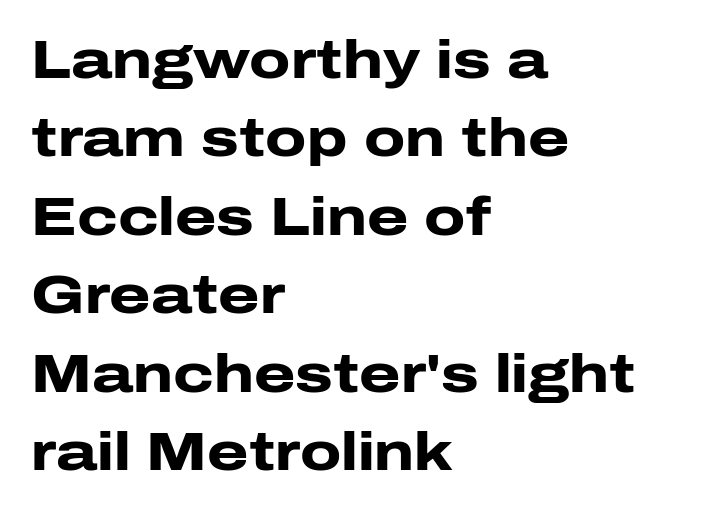
{"serif": "no", "italic": "no", "bold": "yes", "weight": "heavy", "width": "wide", "stroke_contrast": "low", "x_height": "medium", "monospaced": "no", "underline": "no", "align": "left", "line_spacing": "normal", "line_spacing_ratio": 1.48, "letter_spacing": "normal", "letter_spacing_em": 0.0, "glyph_px": 53}
